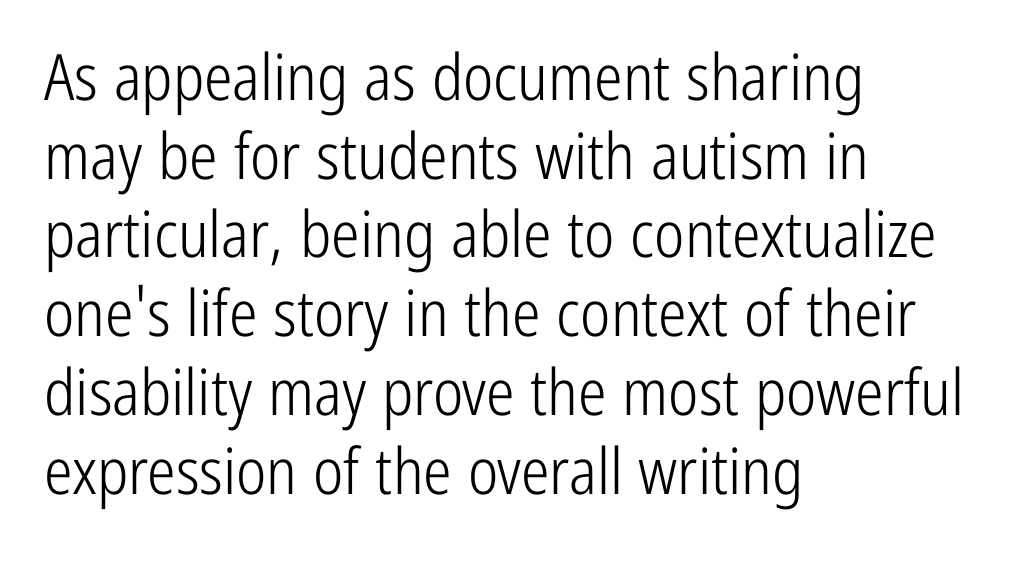
{"serif": "no", "italic": "no", "bold": "no", "weight": "light", "width": "condensed", "stroke_contrast": "low", "x_height": "medium", "monospaced": "no", "underline": "no", "align": "left", "line_spacing_ratio": 1.23, "letter_spacing": "normal", "letter_spacing_em": 0.0, "glyph_px": 64}
